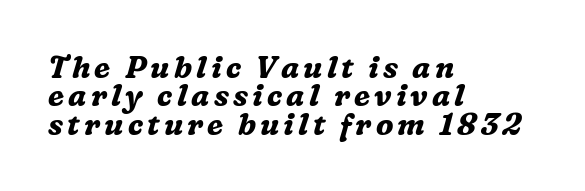
{"serif": "yes", "italic": "yes", "lean": "right", "slant_degrees": 16, "bold": "yes", "weight": "bold", "width": "normal", "stroke_contrast": "medium", "x_height": "medium", "monospaced": "no", "underline": "no", "align": "left", "line_spacing": "tight", "line_spacing_ratio": 0.95, "glyph_px": 30}
